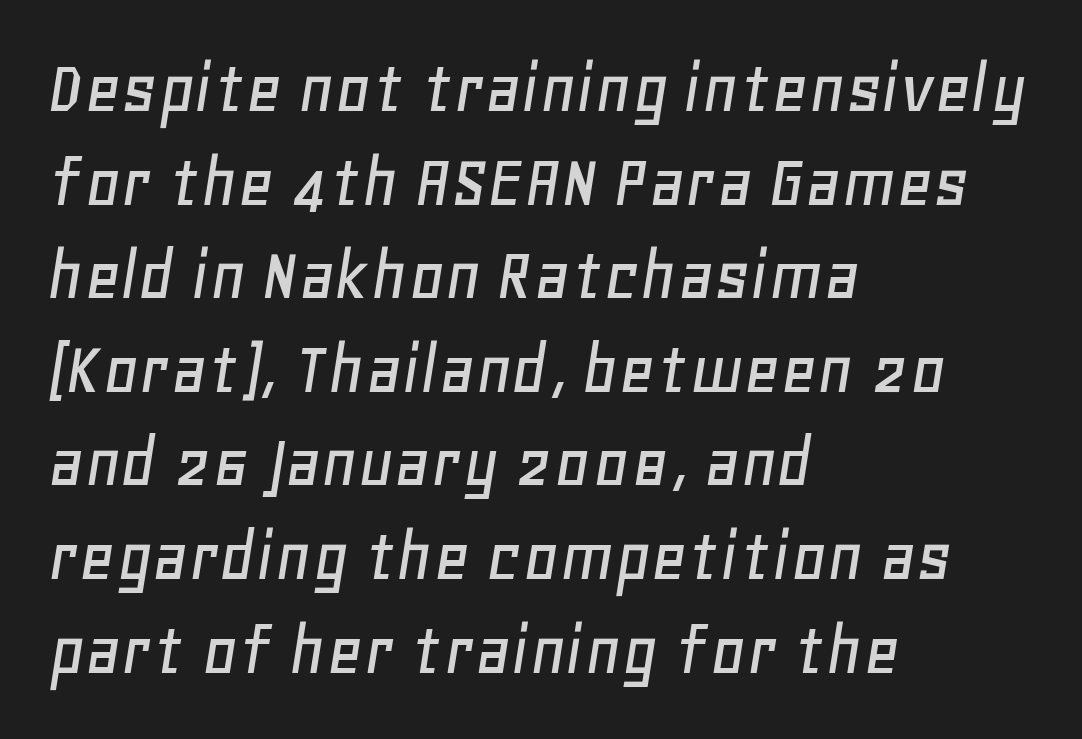
{"italic": "yes", "lean": "right", "slant_degrees": 11, "width": "normal", "stroke_contrast": "low", "x_height": "large", "monospaced": "no", "underline": "no", "align": "left", "line_spacing_ratio": 1.2, "letter_spacing": "normal", "letter_spacing_em": 0.0, "glyph_px": 78}
